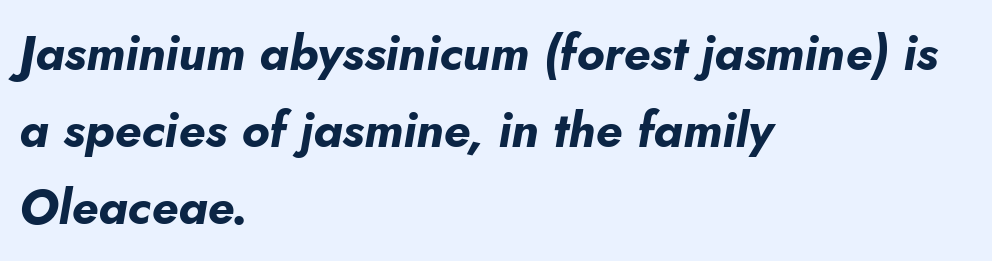
{"italic": "yes", "lean": "right", "slant_degrees": 10, "bold": "yes", "weight": "bold", "width": "normal", "stroke_contrast": "low", "x_height": "small", "monospaced": "no", "underline": "no", "align": "left", "line_spacing": "normal", "line_spacing_ratio": 1.57, "letter_spacing": "normal", "letter_spacing_em": 0.0, "glyph_px": 49}
